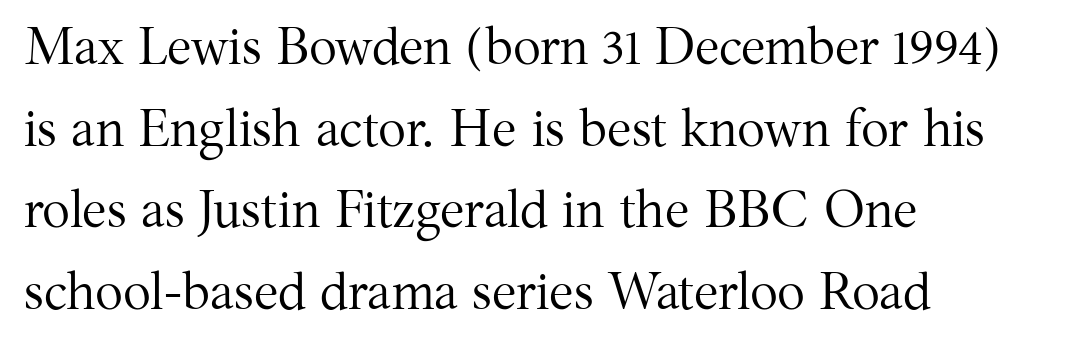
Q: Is the text bold? A: No.
Q: Is the text italic (slanted)? A: No, it is upright.
Q: Is the typeface a serif or a sans-serif typeface? A: Serif.
Q: Is the text underlined? A: No.
Q: How is the paragraph aligned? A: Left-aligned.
Q: Is the spacing between letters normal or unusually wide? A: Normal.
Q: Is the spacing between lines tight, normal or loose? A: Normal.
Q: Width (condensed, normal, or wide)? A: Normal.
Q: Stroke contrast? A: Medium.
Q: x-height? A: Medium.
Q: Monospaced? A: No.
